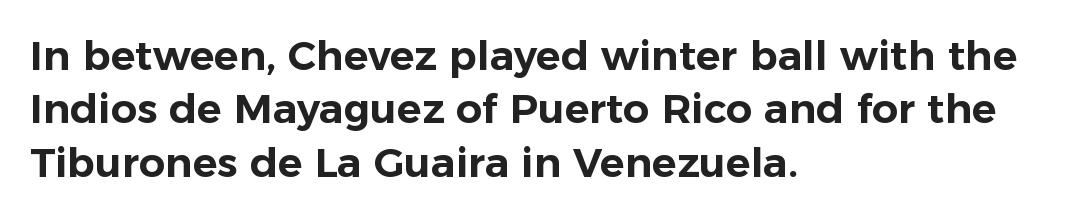
{"serif": "no", "italic": "no", "width": "normal", "stroke_contrast": "low", "x_height": "medium", "monospaced": "no", "underline": "no", "align": "left", "line_spacing": "normal", "line_spacing_ratio": 1.3, "letter_spacing": "normal", "letter_spacing_em": 0.0, "glyph_px": 41}
